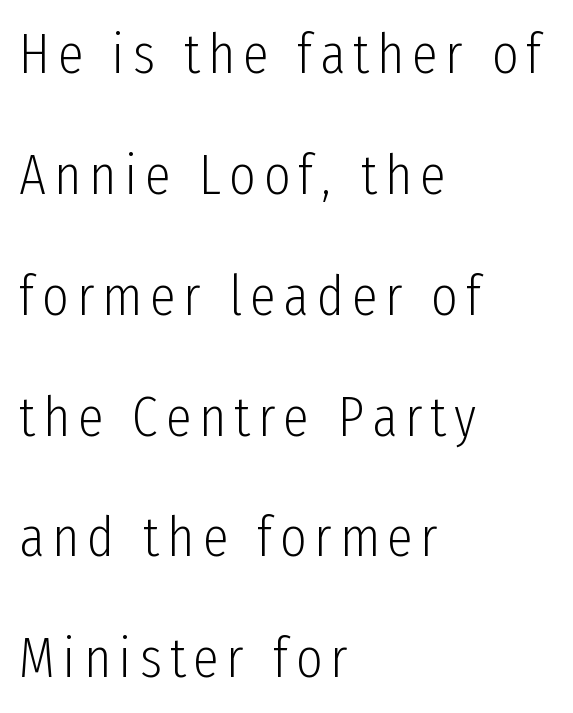
The image shows 57 px light, condensed sans-serif type, upright; set left-aligned, loose line spacing (2.12x), not underlined; low stroke contrast and a medium x-height.
